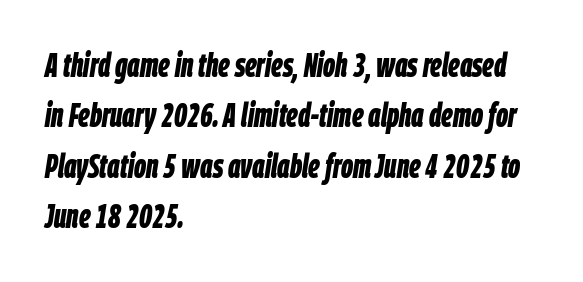
The image shows 33 px bold, condensed type, italic (leaning right); set left-aligned, normal line spacing (1.53x), normal letter spacing, not underlined; low stroke contrast and a large x-height.
